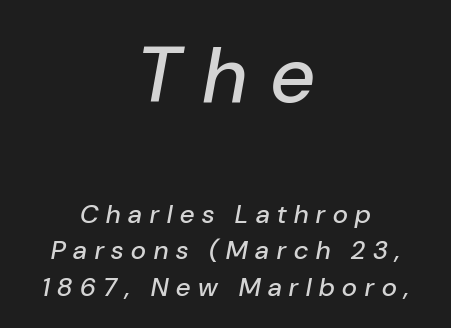
Evenly set lines give the paragraph a standard silhouette. Compared with a flush-left layout, this one balances lines on the center instead. The space beneath each line is pristine and unruled. Compare the two chunks: the upper has the greater cap height. Varying glyph widths throughout — classic text-font behaviour. An italicized treatment has been applied to the whole sample.
